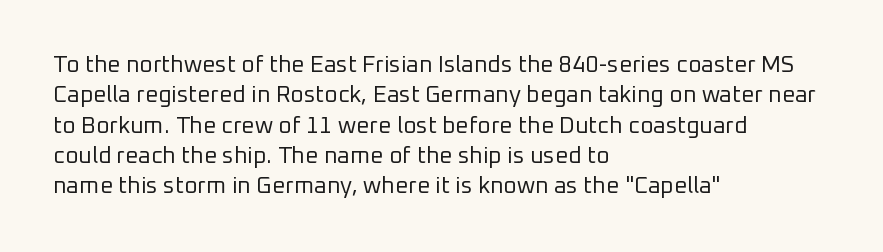
The image shows 23 px text type, upright; set left-aligned, normal line spacing (1.32x), normal letter spacing, not underlined.
